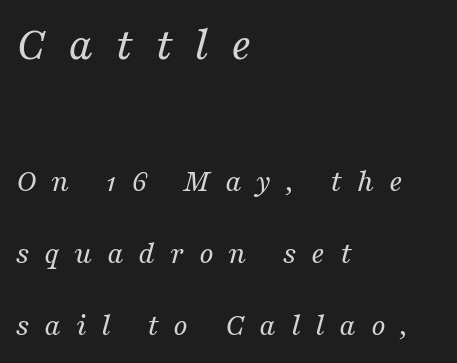
{"serif": "yes", "italic": "yes", "lean": "right", "slant_degrees": 16, "bold": "no", "weight": "regular", "width": "normal", "stroke_contrast": "medium", "x_height": "medium", "monospaced": "no", "underline": "no", "align": "left", "line_spacing": "loose", "line_spacing_ratio": 2.25, "letter_spacing": "wide", "letter_spacing_em": 0.46, "larger_block": "first", "size_ratio": 1.5, "glyph_px": 48}
